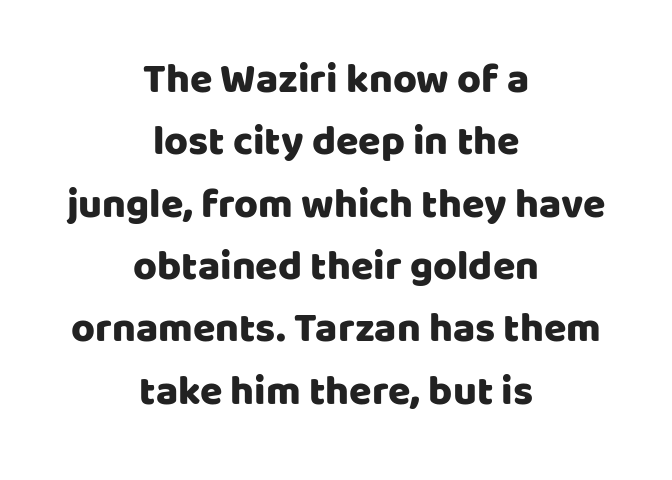
Q: Is the text italic (slanted)? A: No, it is upright.
Q: Is the typeface a serif or a sans-serif typeface? A: Sans-serif.
Q: Is the text underlined? A: No.
Q: How is the paragraph aligned? A: Centered.
Q: Is the spacing between letters normal or unusually wide? A: Normal.
Q: Is the spacing between lines tight, normal or loose? A: Normal.
Q: Width (condensed, normal, or wide)? A: Normal.
Q: Stroke contrast? A: Low.
Q: x-height? A: Large.
Q: Monospaced? A: No.
